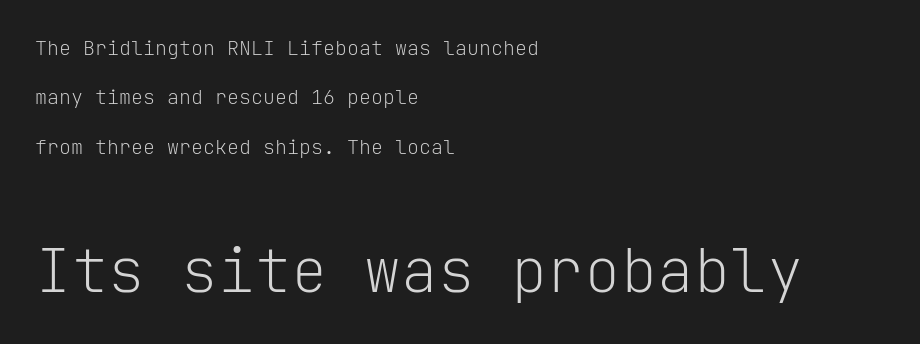
The image shows 61 px light sans-serif type, upright, monospaced; set left-aligned, loose line spacing (2.47x), normal letter spacing, not underlined; the second (bottom) block is 3.05x larger; low stroke contrast and a medium x-height.
